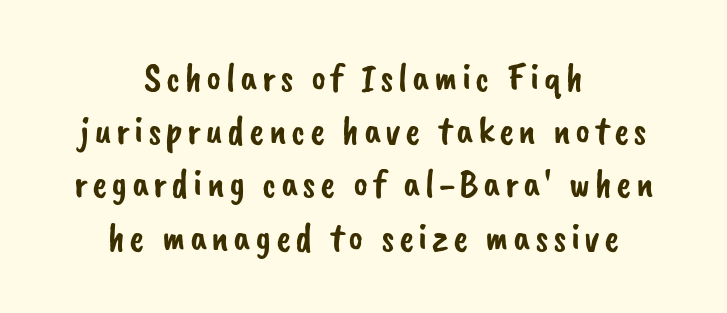
The image shows 40 px sans-serif type; set centered, normal line spacing (1.33x), not underlined; low stroke contrast and a small x-height.
